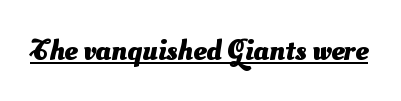
{"serif": "no", "bold": "yes", "weight": "heavy", "width": "normal", "stroke_contrast": "medium", "x_height": "small", "monospaced": "no", "underline": "yes", "letter_spacing": "normal", "letter_spacing_em": 0.0, "glyph_px": 29}
